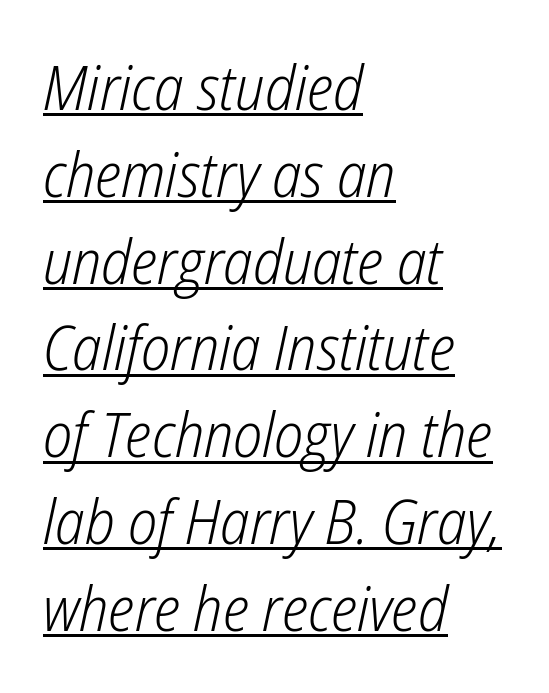
{"italic": "yes", "lean": "right", "slant_degrees": 12, "bold": "no", "weight": "light", "width": "condensed", "stroke_contrast": "low", "x_height": "medium", "monospaced": "no", "underline": "yes", "align": "left", "line_spacing": "normal", "line_spacing_ratio": 1.4, "letter_spacing": "normal", "letter_spacing_em": 0.0, "glyph_px": 62}
